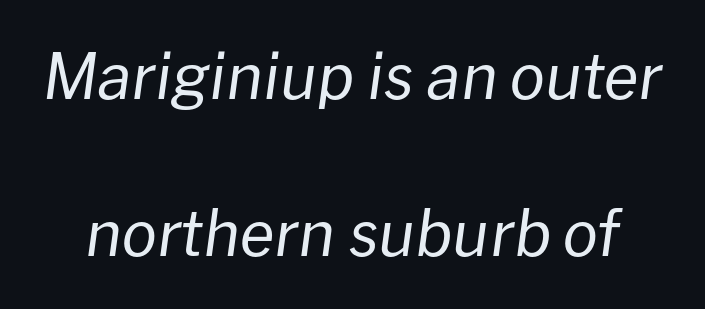
The image shows 63 px regular-weight type, italic (leaning right); set loose line spacing (2.49x), normal letter spacing, not underlined; low stroke contrast and a medium x-height.
